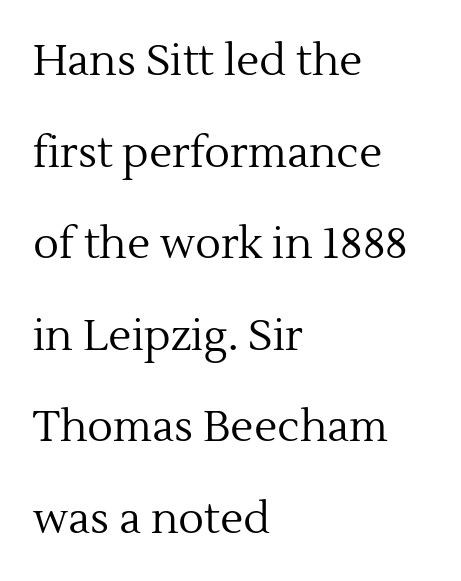
Q: Is the text bold? A: No.
Q: Is the text italic (slanted)? A: No, it is upright.
Q: Is the typeface a serif or a sans-serif typeface? A: Serif.
Q: Is the text underlined? A: No.
Q: How is the paragraph aligned? A: Left-aligned.
Q: Is the spacing between letters normal or unusually wide? A: Normal.
Q: Is the spacing between lines tight, normal or loose? A: Loose.
Q: Width (condensed, normal, or wide)? A: Normal.
Q: x-height? A: Medium.
Q: Monospaced? A: No.
